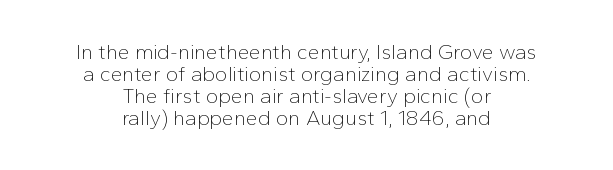
The axis of the letterforms is exactly vertical. Vertical stems look standard width or narrower in stroke. Between one letter and the next there's only the usual sliver of space. Notice how descenders almost collide with the ascenders below — that's tight leading. Unmarked baselines from the first word to the last. If you folded the block vertically in half, each line would mirror itself in length.
